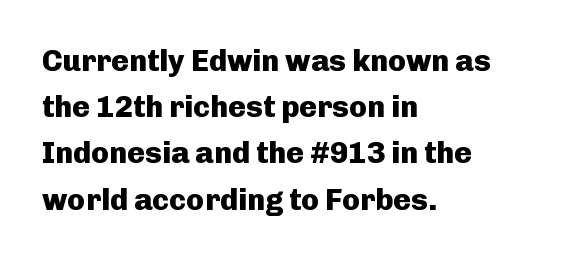
A typesetter would call this proportional, since set widths differ per character. Nope, no serifs anywhere on these letters. A typesetter would call this leading conventional body-copy spacing. Horizontal alignment here is leftward, the default for most running prose. The space beneath each line is pristine and unruled.
